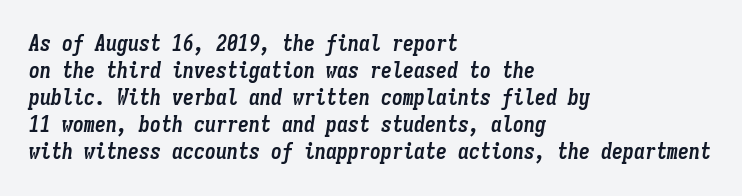
The ragged edge is on the right, which tells us the setting is flush left. Is the letter spacing exaggerated? No — it looks like the ordinary default. Emphasis by weight is at full strength: bold. If you drew a line through each stem, it would be angled. Descenders are the only things crossing below the line.
